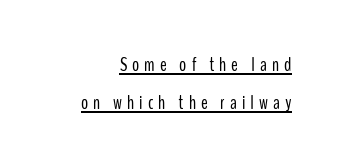
{"italic": "no", "bold": "no", "underline": "yes", "align": "right", "line_spacing": "loose", "line_spacing_ratio": 1.9, "letter_spacing": "wide", "letter_spacing_em": 0.25, "glyph_px": 20}
